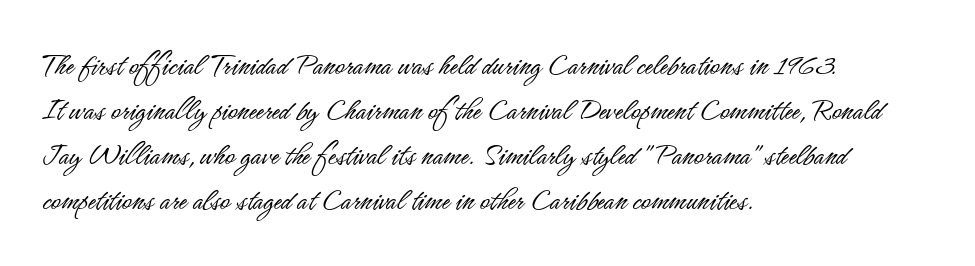
The image shows 33 px light, condensed sans-serif type; set left-aligned, normal line spacing (1.36x), normal letter spacing, not underlined; low stroke contrast and a small x-height.
